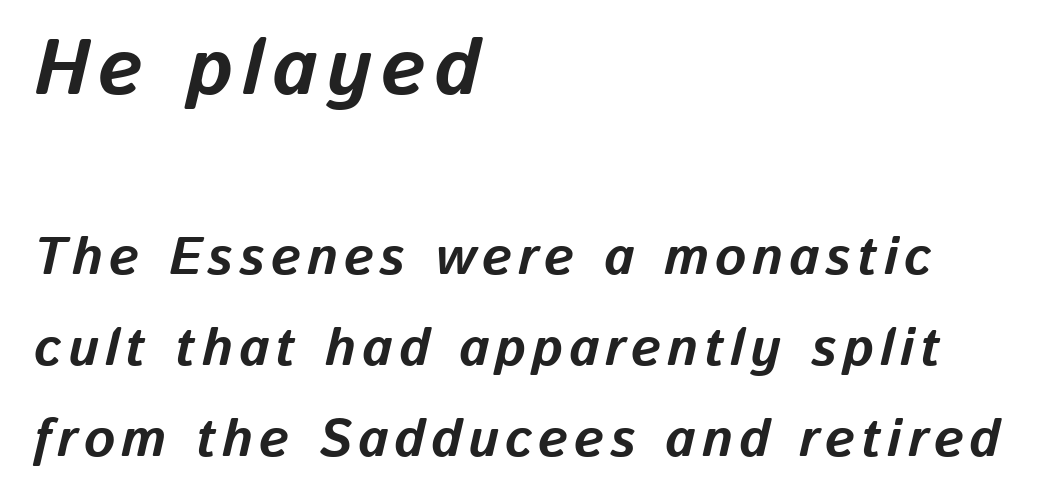
Q: Is the text bold? A: Yes.
Q: Is the text italic (slanted)? A: Yes, it leans right by about 13 degrees.
Q: Is the text underlined? A: No.
Q: How is the paragraph aligned? A: Left-aligned.
Q: Which block of text is set in a larger size, the first (top) or the second (bottom)? A: The first (top) one.
Q: Width (condensed, normal, or wide)? A: Normal.
Q: Stroke contrast? A: Low.
Q: x-height? A: Medium.
Q: Monospaced? A: No.
